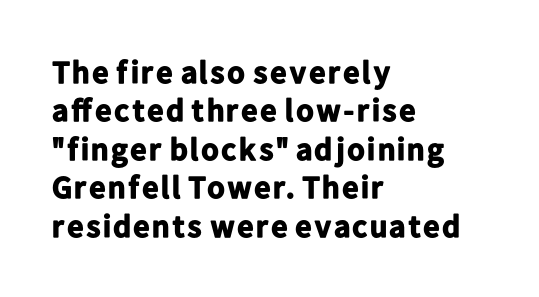
{"serif": "no", "italic": "no", "bold": "yes", "weight": "bold", "width": "normal", "stroke_contrast": "low", "x_height": "medium", "monospaced": "no", "underline": "no", "align": "left", "line_spacing_ratio": 1.2, "letter_spacing": "normal", "letter_spacing_em": 0.0, "glyph_px": 32}
